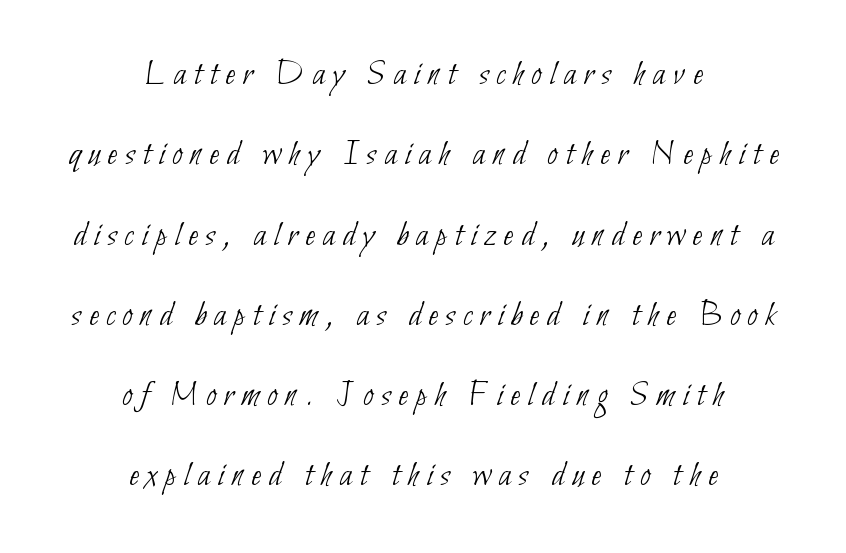
The image shows 37 px thin, condensed sans-serif type; set centered, loose line spacing (2.17x), unusually wide letter spacing (+0.21 em), not underlined; low stroke contrast and a small x-height.
